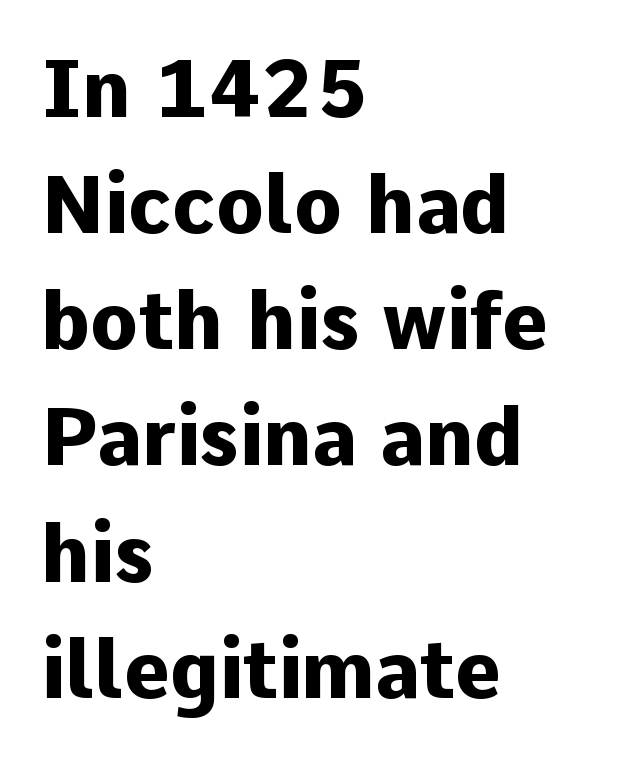
Rule under the text: the space is simply empty. The face used here is rendered with its standard letterfit. Regular leading. A classic flush-left, rag-right setting is used for this passage.
